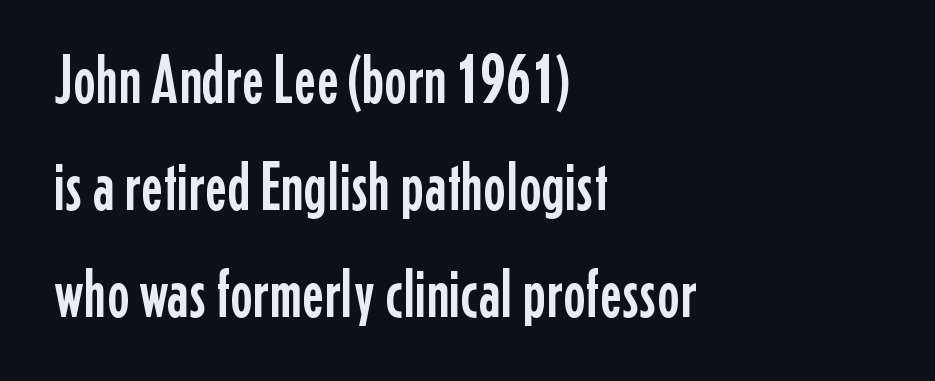
The image shows 68 px condensed sans-serif type, upright; set left-aligned, normal line spacing (1.57x), normal letter spacing, not underlined; low stroke contrast and a medium x-height.
